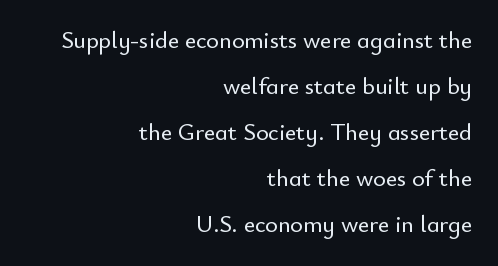
Words appear dense and cohesive because spacing is normal. Reading down the column, the eye jumps a long way to each next line. The specimen omits any rule beneath the text block's lines. The rag falls on the left side of this text block. The font's upright variant was chosen for this text.
